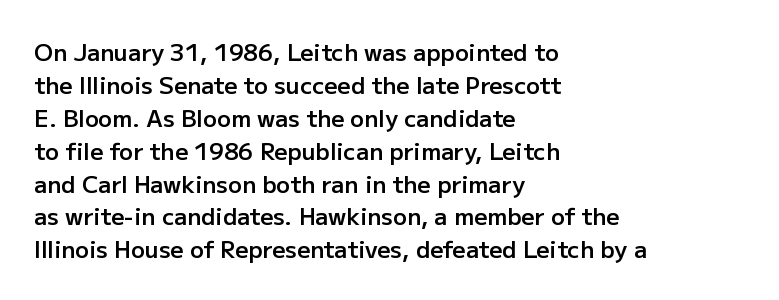
{"italic": "no", "bold": "semi", "underline": "no", "align": "left", "line_spacing": "normal", "line_spacing_ratio": 1.43, "letter_spacing": "normal", "letter_spacing_em": 0.0, "glyph_px": 23}
